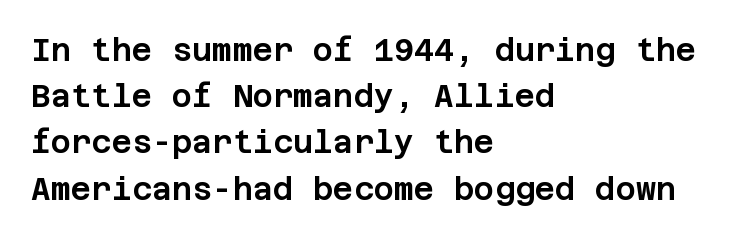
Q: Is the text italic (slanted)? A: No, it is upright.
Q: Is the typeface a serif or a sans-serif typeface? A: Sans-serif.
Q: Is the text underlined? A: No.
Q: How is the paragraph aligned? A: Left-aligned.
Q: Is the spacing between letters normal or unusually wide? A: Normal.
Q: Is the spacing between lines tight, normal or loose? A: Normal.
Q: Width (condensed, normal, or wide)? A: Normal.
Q: Stroke contrast? A: Low.
Q: x-height? A: Large.
